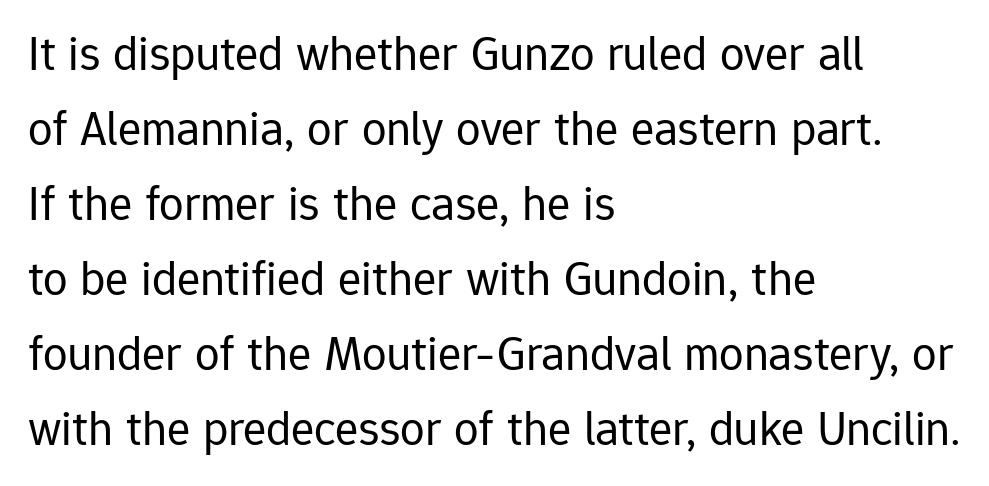
The image shows 49 px regular-weight sans-serif type, upright; set left-aligned, normal line spacing (1.53x), normal letter spacing, not underlined; low stroke contrast and a medium x-height.
